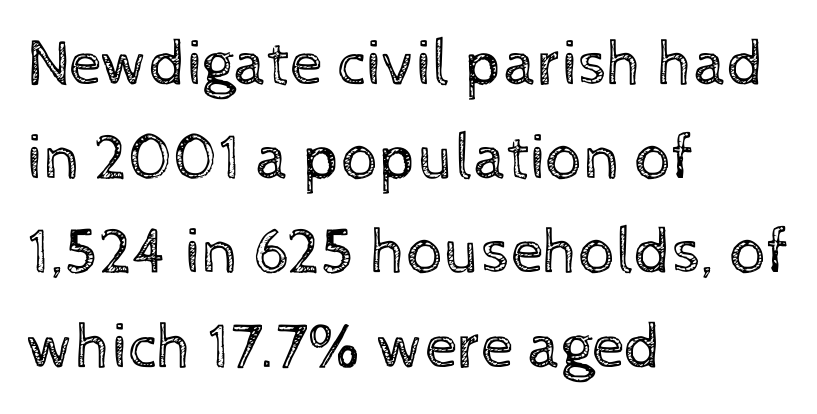
Letter spacing: default. Horizontally, the lines are justified to the leading edge only. Every stem runs plumb, perpendicular to the baseline. You could not count columns in this text — the font is proportionally spaced. The passage shown stacks its lines at a standard gap.
